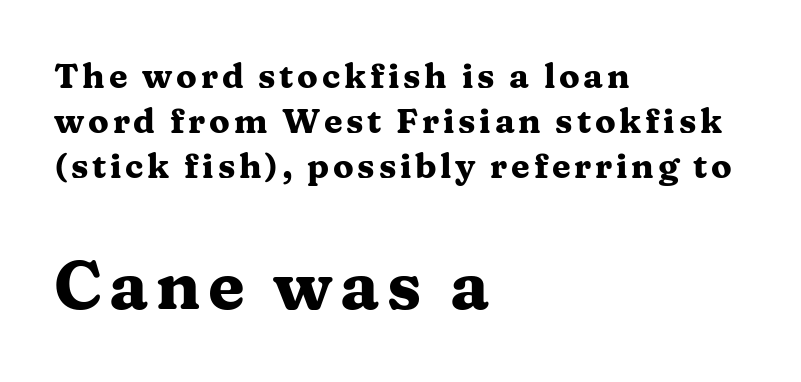
{"serif": "yes", "italic": "no", "bold": "yes", "weight": "heavy", "width": "wide", "stroke_contrast": "medium", "x_height": "medium", "monospaced": "no", "underline": "no", "align": "left", "line_spacing": "normal", "line_spacing_ratio": 1.33, "larger_block": "second", "size_ratio": 1.97, "glyph_px": 67}
